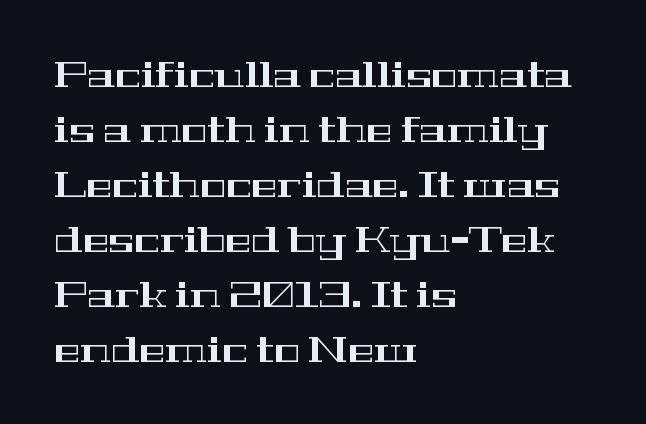
The image shows 35 px wide serif type, upright; set left-aligned, normal line spacing (1.57x), normal letter spacing, not underlined; high stroke contrast and a medium x-height.
